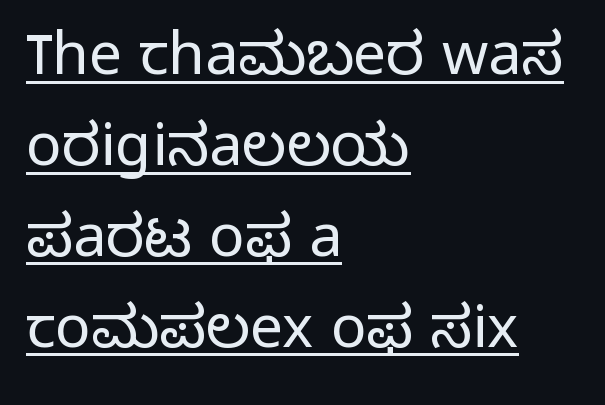
If you drew a line through each stem, it would be perfectly vertical. The tracking reads as untouched default to a designer's eye. Grotesque or geometric, the face here clearly has no serifs. The font is comparable to plain body text, perhaps lighter.
